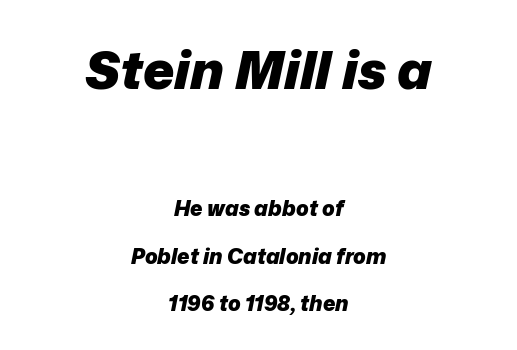
The image shows 53 px heavy type, italic (leaning right); set centered, loose line spacing (2.26x), normal letter spacing, not underlined; the first (top) block is 2.52x larger; low stroke contrast and a medium x-height.
